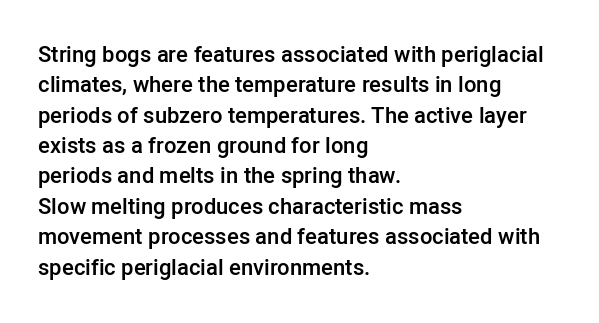
{"italic": "no", "bold": "semi", "underline": "no", "align": "left", "line_spacing": "normal", "line_spacing_ratio": 1.38, "letter_spacing": "normal", "letter_spacing_em": 0.0, "glyph_px": 22}
